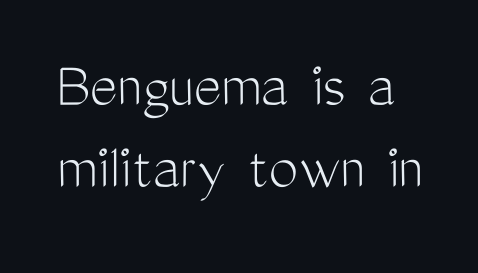
The image shows 66 px light, condensed sans-serif type, upright; set line spacing 1.24x, normal letter spacing, not underlined; medium stroke contrast and a medium x-height.
